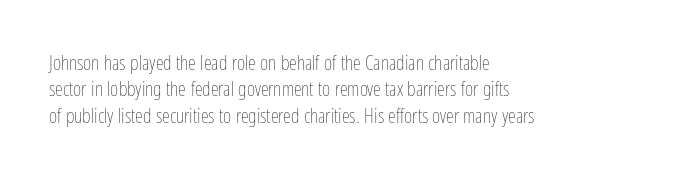
Q: Is the text bold? A: No.
Q: Is the text italic (slanted)? A: No, it is upright.
Q: Is the text underlined? A: No.
Q: How is the paragraph aligned? A: Left-aligned.
Q: Is the spacing between letters normal or unusually wide? A: Normal.
Q: Is the spacing between lines tight, normal or loose? A: Normal.
